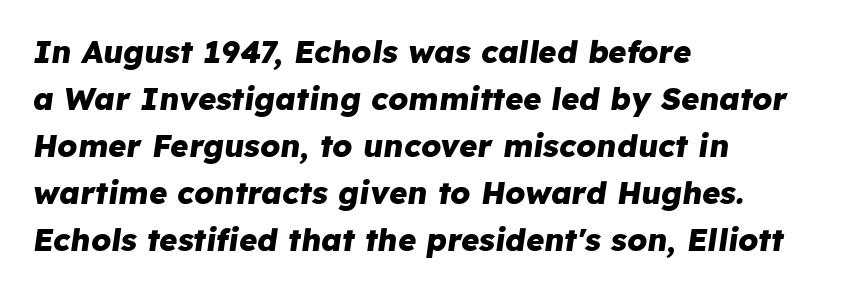
{"italic": "yes", "lean": "right", "slant_degrees": 8, "bold": "yes", "weight": "heavy", "width": "normal", "stroke_contrast": "low", "x_height": "medium", "monospaced": "no", "underline": "no", "align": "left", "line_spacing": "normal", "line_spacing_ratio": 1.52, "letter_spacing": "normal", "letter_spacing_em": 0.0, "glyph_px": 31}
